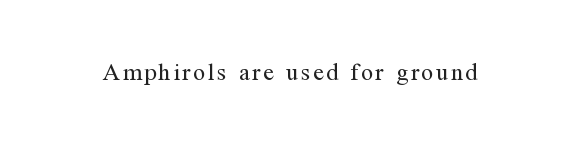
Q: Is the text bold? A: No.
Q: Is the text italic (slanted)? A: No, it is upright.
Q: Is the text underlined? A: No.
